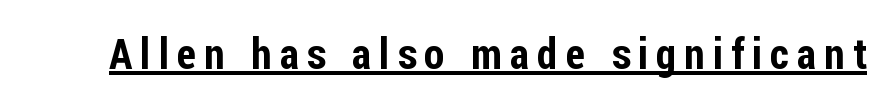
{"serif": "no", "italic": "no", "width": "condensed", "stroke_contrast": "low", "x_height": "medium", "monospaced": "no", "underline": "yes", "glyph_px": 42}
